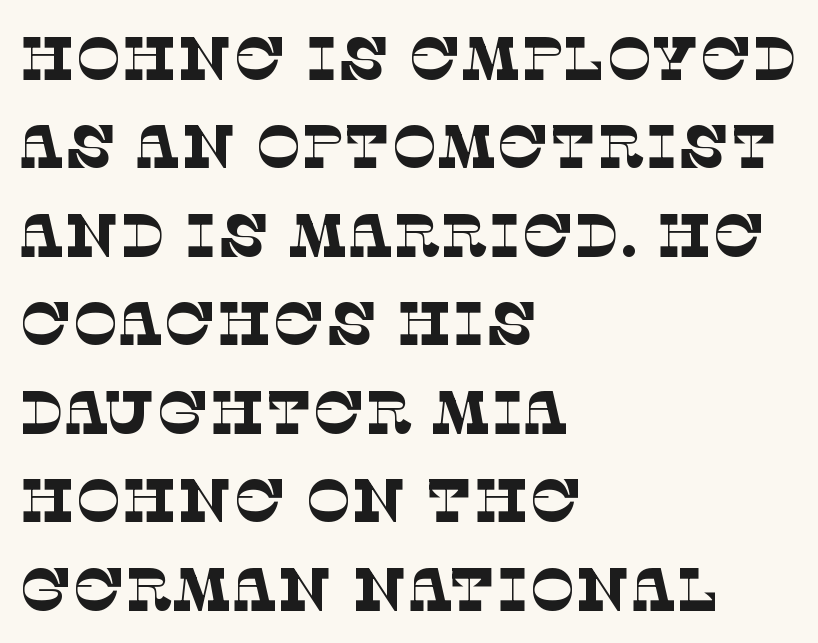
Quick note: underline off. One glance says typical: line gaps are just what's usual. Caption: multi-line text, flush left, ragged right. The gaps between neighbouring characters are ordinary and unremarkable. Varying glyph widths throughout — classic text-font behaviour. Summary of weight: not heavy and not bold.
